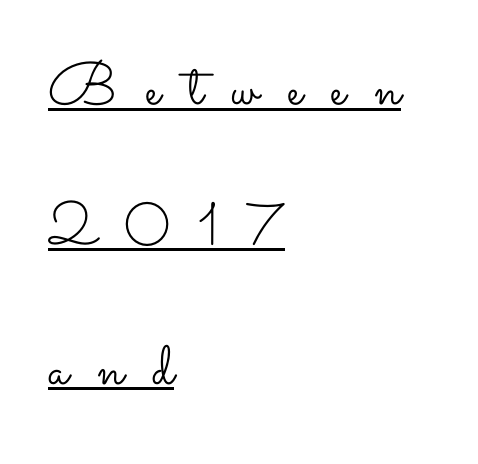
The image shows 60 px light, wide type; set left-aligned, loose line spacing (2.33x), unusually wide letter spacing (+0.47 em), underlined; low stroke contrast and a small x-height.
